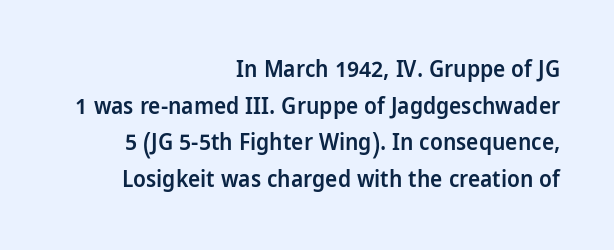
Q: Is the text bold? A: Semi-bold.
Q: Is the text italic (slanted)? A: No, it is upright.
Q: Is the text underlined? A: No.
Q: How is the paragraph aligned? A: Right-aligned.
Q: Is the spacing between letters normal or unusually wide? A: Normal.
Q: Is the spacing between lines tight, normal or loose? A: Normal.
